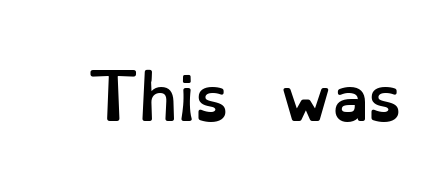
Q: Is the text bold? A: Yes.
Q: Is the text italic (slanted)? A: No, it is upright.
Q: Is the text underlined? A: No.
Q: Is the spacing between letters normal or unusually wide? A: Normal.
Q: Width (condensed, normal, or wide)? A: Normal.
Q: Stroke contrast? A: Low.
Q: x-height? A: Small.
Q: Monospaced? A: No.
